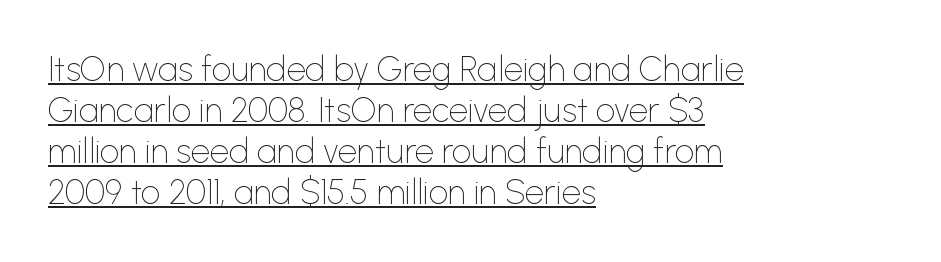
The type is set solid horizontally, with unmodified tracking. The passage shown is underscored from start to finish. The typography opts for an upright posture over an oblique one. Spacing verdict: proportional, widths tailored to each character.
